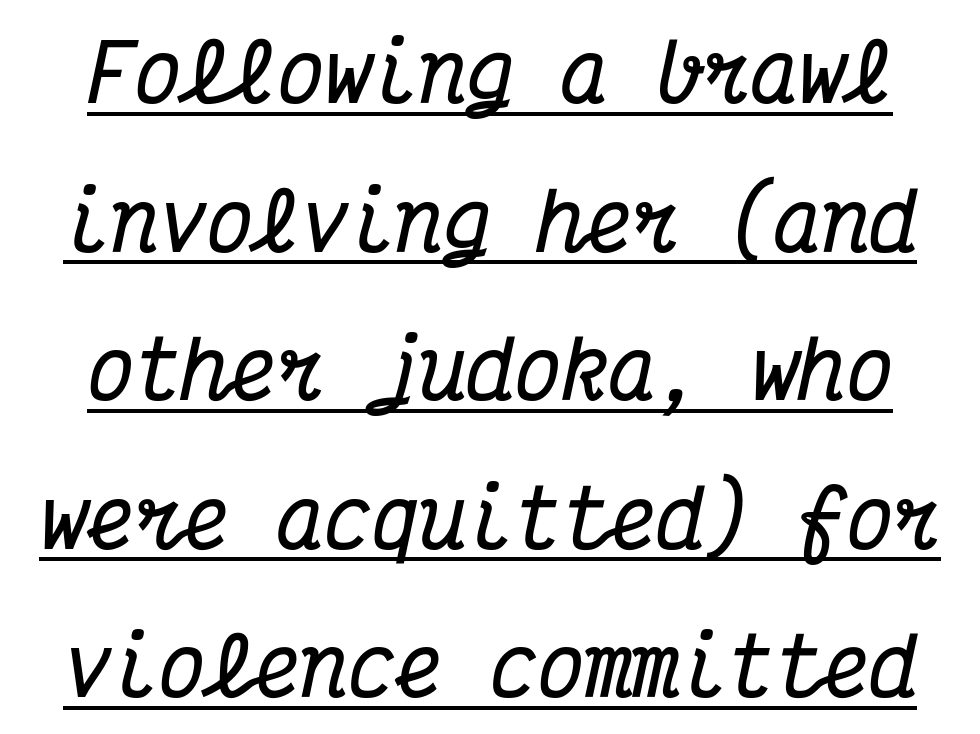
Characters are canted at an angle relative to the baseline's perpendicular. The face used here is seriffed, in the tradition of book romans. Characters follow at the spacing the type designer built in. A typesetter would call this monospace, since all characters share one set width.
